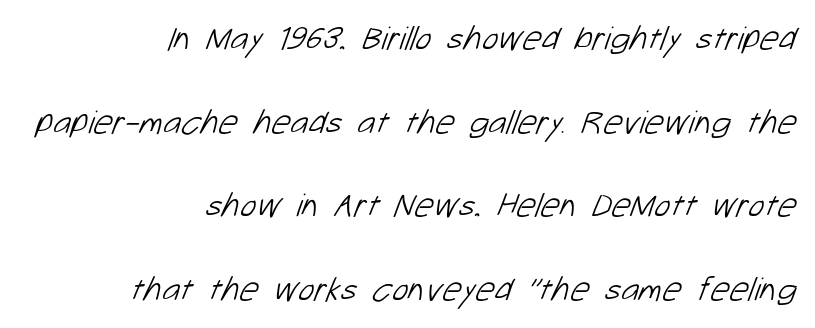
The image shows 34 px light sans-serif type; set right-aligned, loose line spacing (2.46x), normal letter spacing, not underlined; low stroke contrast and a medium x-height.
